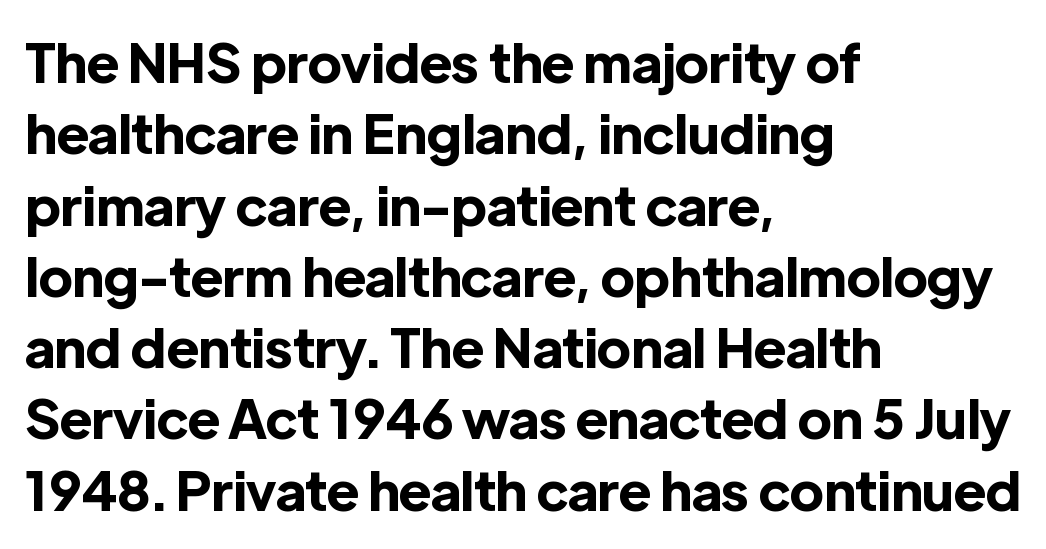
Q: Is the text bold? A: Yes.
Q: Is the text italic (slanted)? A: No, it is upright.
Q: Is the typeface a serif or a sans-serif typeface? A: Sans-serif.
Q: Is the text underlined? A: No.
Q: How is the paragraph aligned? A: Left-aligned.
Q: Is the spacing between letters normal or unusually wide? A: Normal.
Q: Is the spacing between lines tight, normal or loose? A: Normal.
Q: Width (condensed, normal, or wide)? A: Normal.
Q: x-height? A: Medium.
Q: Monospaced? A: No.
